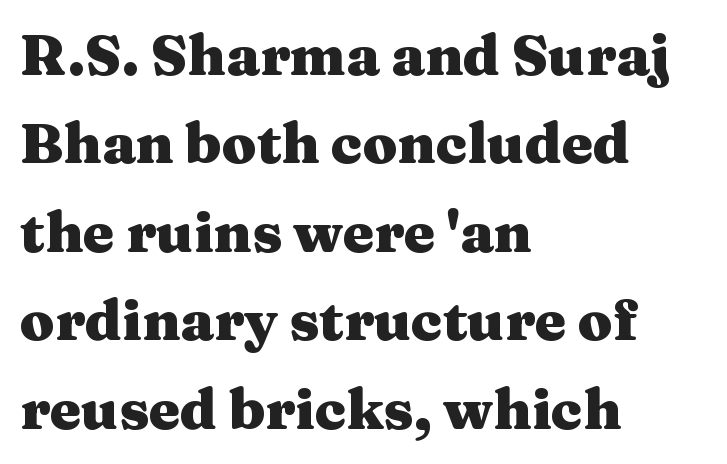
The image shows 56 px heavy, wide serif type, upright; set left-aligned, normal line spacing (1.58x), normal letter spacing, not underlined; medium stroke contrast and a medium x-height.
